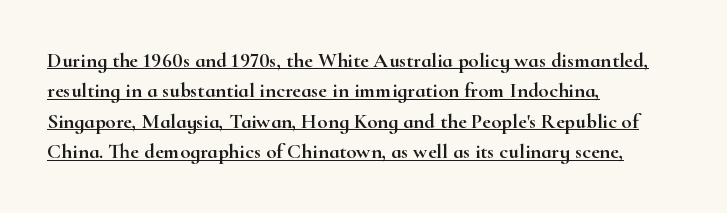
When letters stand straight like this, we call the style roman or upright. Caption: standard tracking, unaltered. The glyphs are accompanied by a horizontal stroke just below them. The setting favours the left margin, as ordinary paragraphs usually do.
